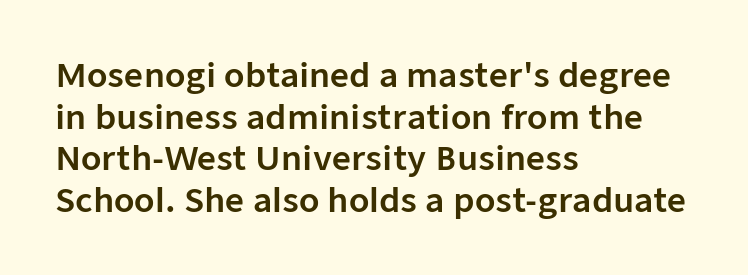
What's the leading like? Ordinary, nothing unusual. Caption: multi-line text, flush left, ragged right. This is sans-serif lettering, the kind often seen on screens and signage. This sample has the flowing, uneven cadence of proportional lettering. This sample uses an upright cut, with every glyph sitting square on the baseline. Inter-character spacing is left at the font's built-in metrics.
